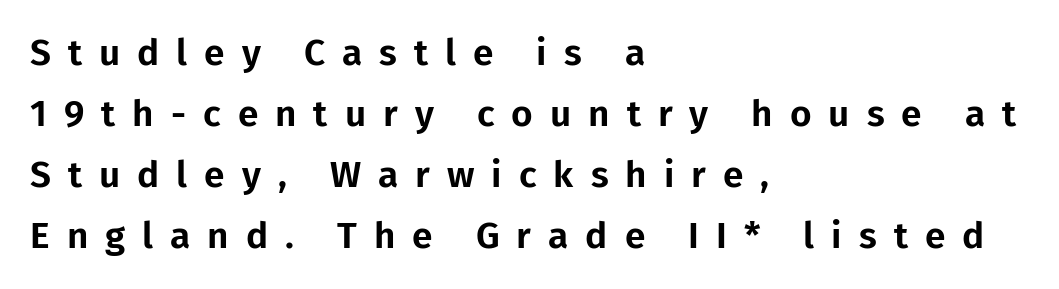
Q: Is the text italic (slanted)? A: No, it is upright.
Q: Is the typeface a serif or a sans-serif typeface? A: Sans-serif.
Q: Is the text underlined? A: No.
Q: How is the paragraph aligned? A: Left-aligned.
Q: Is the spacing between letters normal or unusually wide? A: Unusually wide.
Q: Is the spacing between lines tight, normal or loose? A: Normal.
Q: Width (condensed, normal, or wide)? A: Normal.
Q: Stroke contrast? A: Low.
Q: x-height? A: Medium.
Q: Monospaced? A: No.
